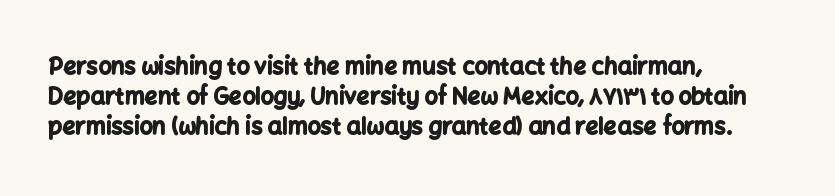
Does extra space separate the letters? No, they use regular spacing. The passage is arranged the way most books set body copy — flush left. Successive baselines arrive at the customary interval. Posture: upright roman. Is the type bold? Yes — the strokes are clearly thick and heavy.
